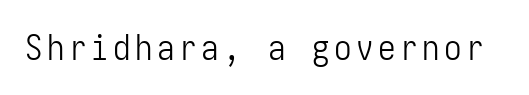
The image shows 35 px light, condensed sans-serif type, upright; set not underlined; low stroke contrast and a medium x-height.
